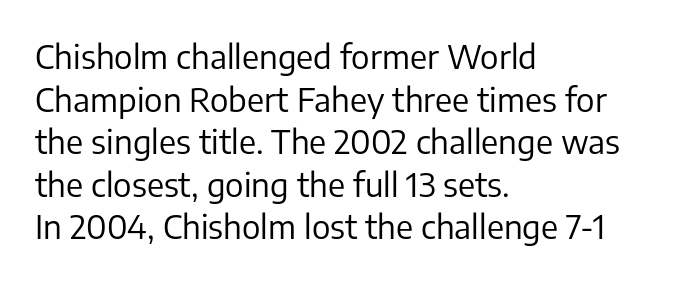
Q: Is the text bold? A: No.
Q: Is the text italic (slanted)? A: No, it is upright.
Q: Is the typeface a serif or a sans-serif typeface? A: Sans-serif.
Q: Is the text underlined? A: No.
Q: How is the paragraph aligned? A: Left-aligned.
Q: Is the spacing between letters normal or unusually wide? A: Normal.
Q: Is the spacing between lines tight, normal or loose? A: Normal.
Q: Width (condensed, normal, or wide)? A: Normal.
Q: Stroke contrast? A: Low.
Q: x-height? A: Medium.
Q: Monospaced? A: No.
